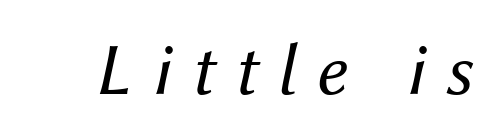
{"italic": "yes", "lean": "right", "slant_degrees": 12, "bold": "no", "weight": "regular", "width": "normal", "stroke_contrast": "medium", "x_height": "medium", "monospaced": "no", "underline": "no", "letter_spacing": "wide", "letter_spacing_em": 0.27, "glyph_px": 74}
